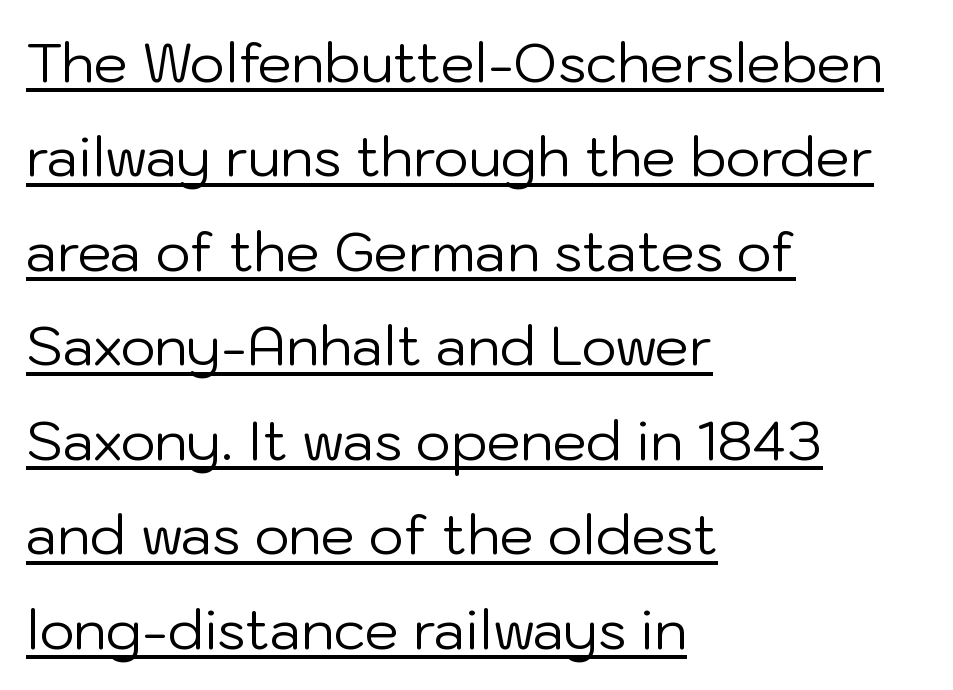
The image shows 54 px regular-weight sans-serif type, upright; set left-aligned, line spacing 1.75x, normal letter spacing, underlined; low stroke contrast and a medium x-height.
